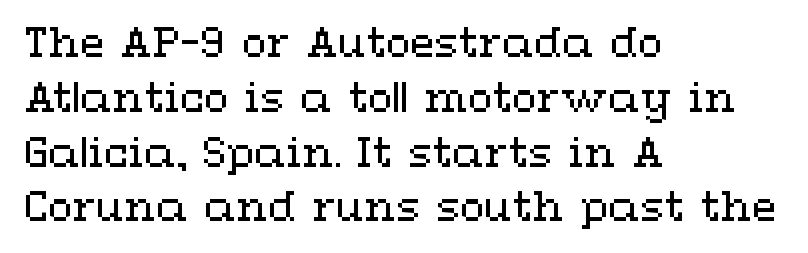
The typeface has the unassuming heft of standard copy or less. These lines were composed using upright roman letters. All the whitespace from short lines collects on the right. Leading matches the norm, producing a regular column. The rendering keeps characters at their native spacing. The specimen omits any rule beneath the text block's lines.
